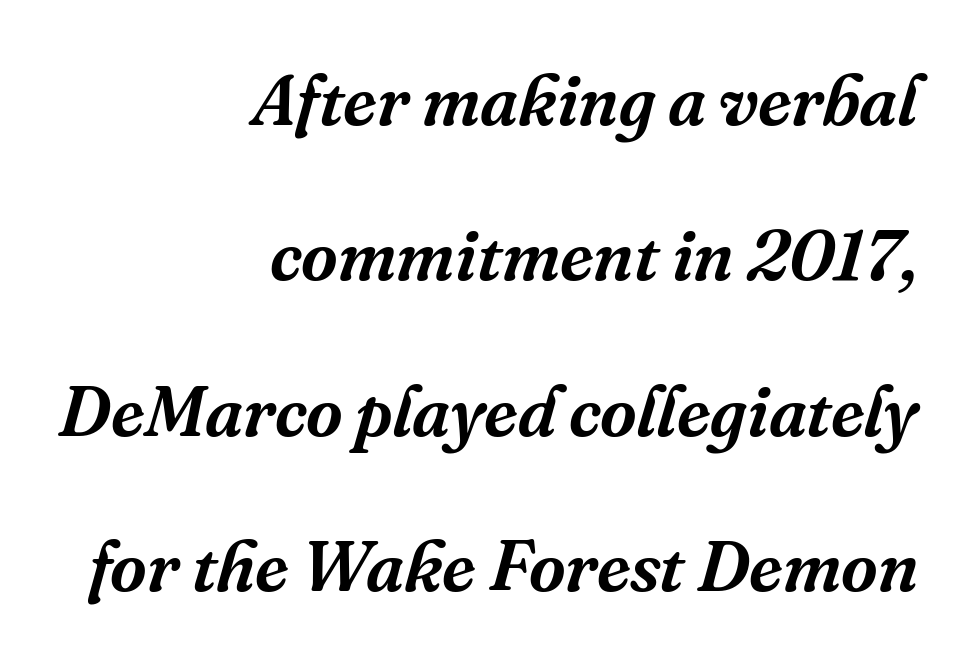
A typesetter would label this face a serif. The letters are slanted; this is an italic face. Looks like regular typesetting: each glyph gets only the width it needs. Horizontally, the lines are justified to the trailing edge only.
